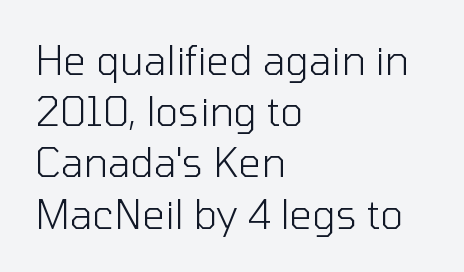
No word sits above an underline. This sample has the flowing, uneven cadence of proportional lettering. The ragged edge is on the right, which tells us the setting is flush left. The axis of the letterforms is exactly vertical. Default kerning and tracking; the words read as compact shapes. Weight: not bold — regular or lighter.
